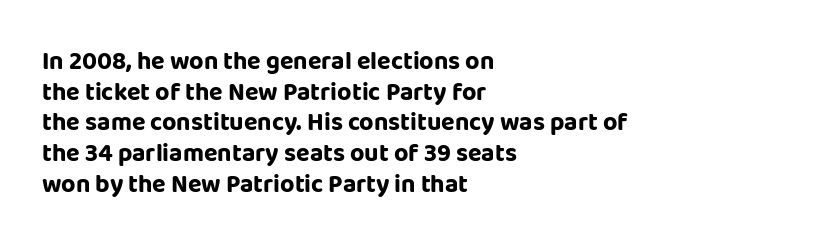
{"italic": "no", "bold": "yes", "underline": "no", "align": "left", "line_spacing_ratio": 1.23, "letter_spacing": "normal", "letter_spacing_em": 0.0, "glyph_px": 25}
